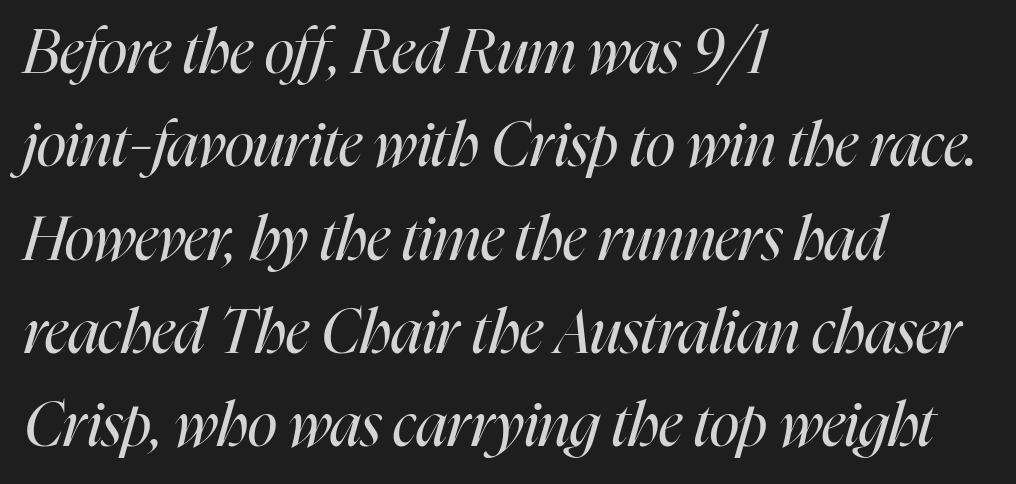
Q: Is the text bold? A: No.
Q: Is the text italic (slanted)? A: Yes, it leans right by about 16 degrees.
Q: Is the text underlined? A: No.
Q: How is the paragraph aligned? A: Left-aligned.
Q: Is the spacing between letters normal or unusually wide? A: Normal.
Q: Is the spacing between lines tight, normal or loose? A: Normal.
Q: Width (condensed, normal, or wide)? A: Condensed.
Q: Stroke contrast? A: High.
Q: x-height? A: Medium.
Q: Monospaced? A: No.
